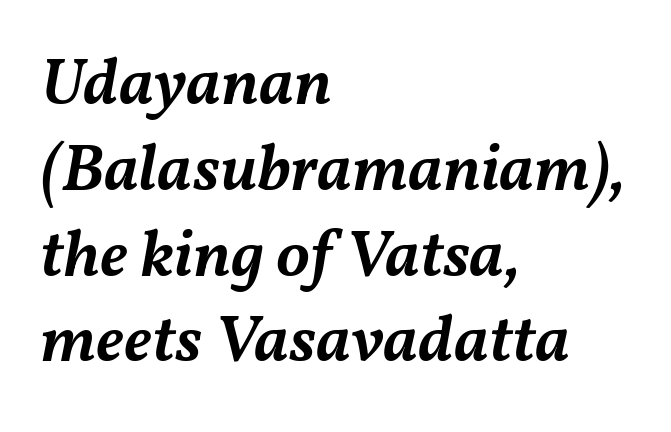
The image shows 67 px semibold type, italic (leaning right); set left-aligned, normal line spacing (1.28x), normal letter spacing, not underlined; medium stroke contrast and a medium x-height.
